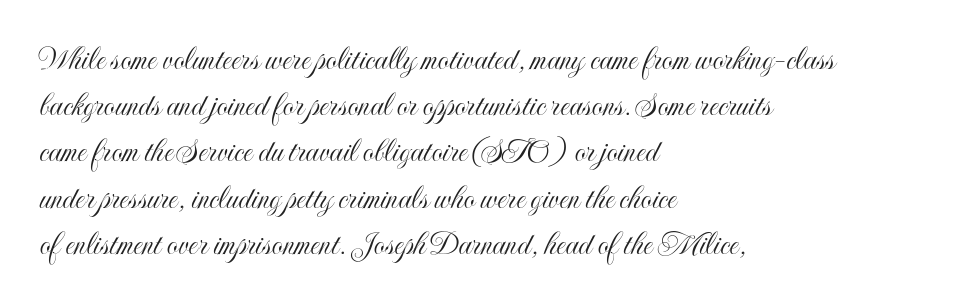
{"width": "condensed", "x_height": "small", "monospaced": "no", "underline": "no", "align": "left", "line_spacing": "normal", "line_spacing_ratio": 1.32, "letter_spacing": "normal", "letter_spacing_em": 0.0, "glyph_px": 35}
